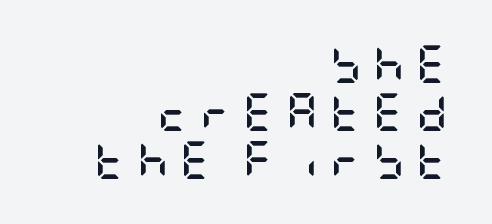
{"serif": "no", "italic": "no", "bold": "yes", "weight": "semibold", "width": "condensed", "stroke_contrast": "low", "x_height": "large", "underline": "no", "align": "right", "line_spacing": "normal", "line_spacing_ratio": 1.26, "letter_spacing": "wide", "letter_spacing_em": 0.32, "glyph_px": 38}
